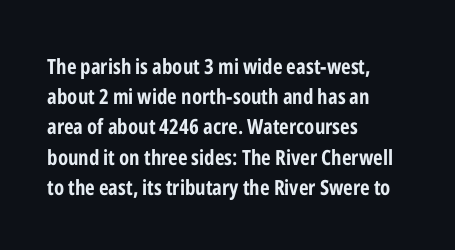
Emphasis by weight is at full strength: bold. Compared with typical body copy, the letter spacing here is the same. The passage shown is not underscored anywhere. Each new line begins a customary step beneath the previous one.
